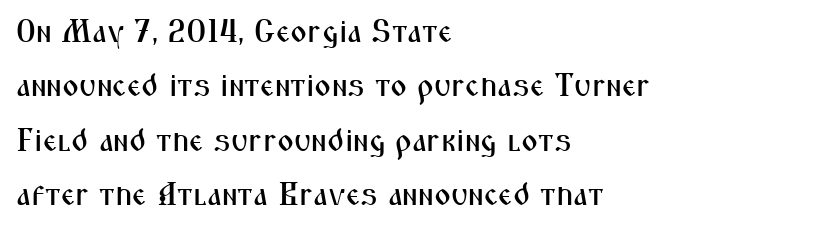
This is sans-serif lettering, the kind often seen on screens and signage. Words appear dense and cohesive because spacing is normal. Do the characters align in a grid? No, the font is proportional. Rendered with straight, roman letterforms. The leading is moderate, giving the passage an even texture.
